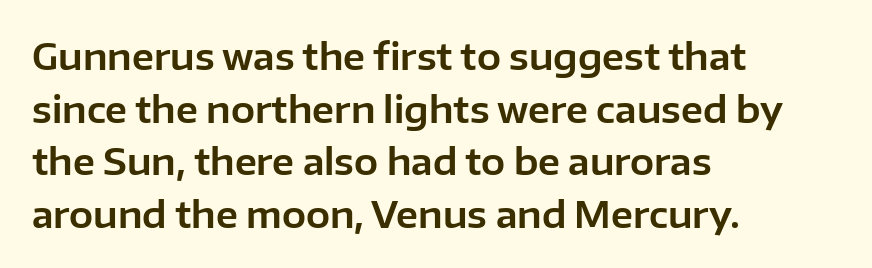
Q: Is the text italic (slanted)? A: No, it is upright.
Q: Is the typeface a serif or a sans-serif typeface? A: Sans-serif.
Q: Is the text underlined? A: No.
Q: How is the paragraph aligned? A: Left-aligned.
Q: Is the spacing between letters normal or unusually wide? A: Normal.
Q: Is the spacing between lines tight, normal or loose? A: Normal.
Q: Width (condensed, normal, or wide)? A: Normal.
Q: Stroke contrast? A: Low.
Q: x-height? A: Medium.
Q: Monospaced? A: No.
